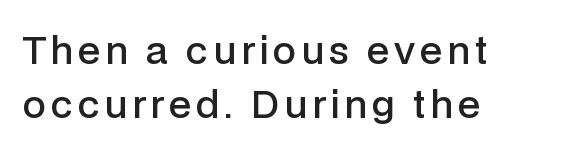
The image shows 37 px semibold sans-serif type, upright; set left-aligned, normal line spacing (1.47x), not underlined; low stroke contrast and a medium x-height.
